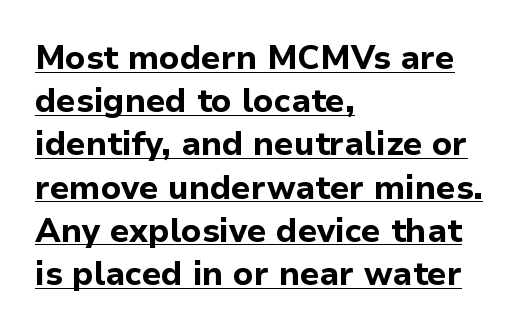
The image shows 33 px bold sans-serif type, upright; set left-aligned, normal line spacing (1.31x), normal letter spacing, underlined; low stroke contrast and a medium x-height.
